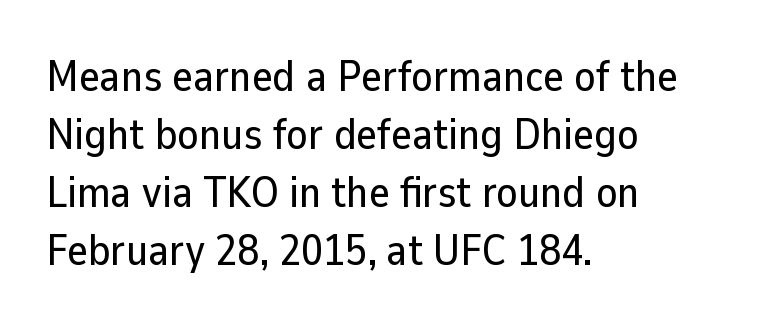
Q: Is the text italic (slanted)? A: No, it is upright.
Q: Is the typeface a serif or a sans-serif typeface? A: Sans-serif.
Q: Is the text underlined? A: No.
Q: How is the paragraph aligned? A: Left-aligned.
Q: Is the spacing between letters normal or unusually wide? A: Normal.
Q: Is the spacing between lines tight, normal or loose? A: Normal.
Q: Width (condensed, normal, or wide)? A: Normal.
Q: Stroke contrast? A: Low.
Q: x-height? A: Medium.
Q: Monospaced? A: No.
